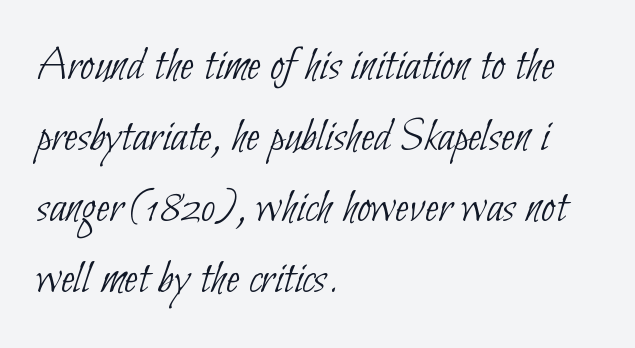
The image shows 50 px thin, condensed sans-serif type; set left-aligned, normal line spacing (1.42x), normal letter spacing, not underlined; low stroke contrast and a small x-height.
